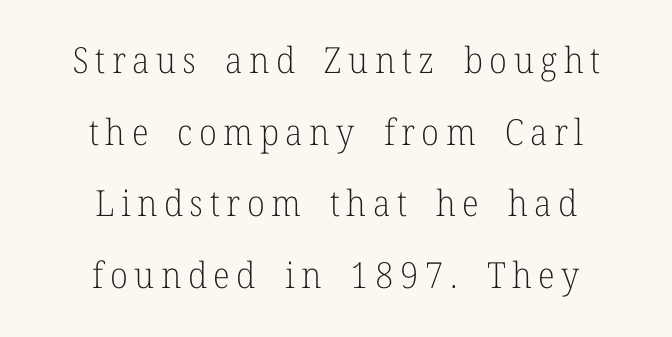
The image shows 36 px light serif type, upright; set centered, loose line spacing (1.99x), not underlined; low stroke contrast and a medium x-height.
